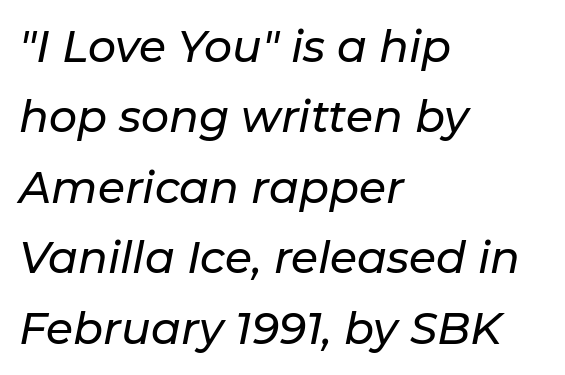
{"italic": "yes", "lean": "right", "slant_degrees": 11, "width": "normal", "stroke_contrast": "low", "x_height": "medium", "monospaced": "no", "underline": "no", "align": "left", "line_spacing": "normal", "line_spacing_ratio": 1.6, "letter_spacing": "normal", "letter_spacing_em": 0.0, "glyph_px": 44}
